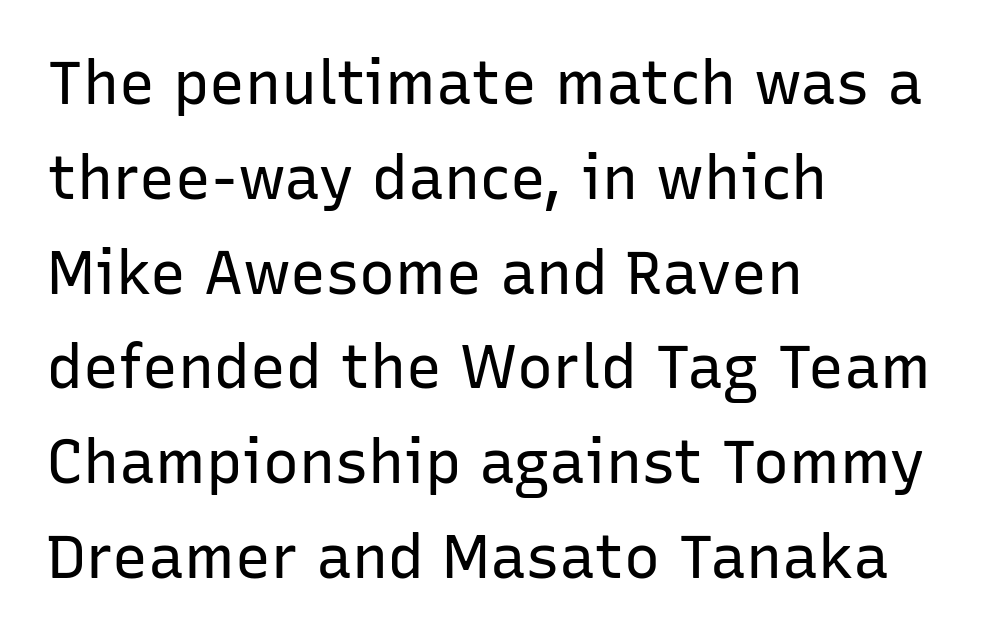
Q: Is the text bold? A: No.
Q: Is the text italic (slanted)? A: No, it is upright.
Q: Is the typeface a serif or a sans-serif typeface? A: Sans-serif.
Q: Is the text underlined? A: No.
Q: How is the paragraph aligned? A: Left-aligned.
Q: Is the spacing between letters normal or unusually wide? A: Normal.
Q: Is the spacing between lines tight, normal or loose? A: Normal.
Q: Width (condensed, normal, or wide)? A: Normal.
Q: Stroke contrast? A: Low.
Q: x-height? A: Medium.
Q: Monospaced? A: No.
